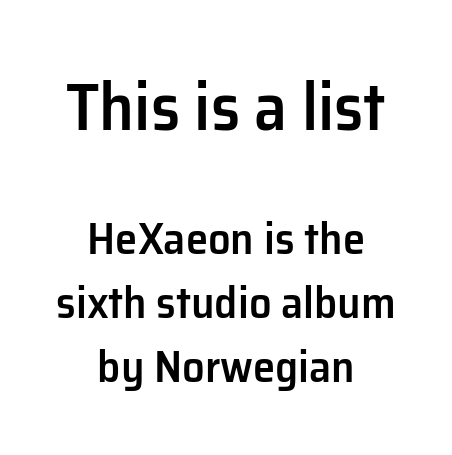
Q: Is the text bold? A: Semi-bold.
Q: Is the text italic (slanted)? A: No, it is upright.
Q: Is the typeface a serif or a sans-serif typeface? A: Sans-serif.
Q: Is the text underlined? A: No.
Q: How is the paragraph aligned? A: Centered.
Q: Is the spacing between letters normal or unusually wide? A: Normal.
Q: Is the spacing between lines tight, normal or loose? A: Normal.
Q: Which block of text is set in a larger size, the first (top) or the second (bottom)? A: The first (top) one.
Q: Width (condensed, normal, or wide)? A: Normal.
Q: Stroke contrast? A: Low.
Q: x-height? A: Medium.
Q: Monospaced? A: No.
